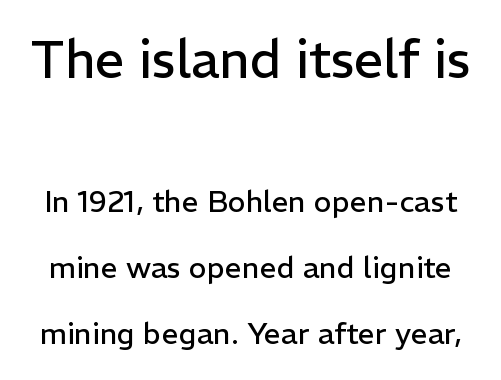
{"serif": "no", "italic": "no", "bold": "no", "weight": "regular", "width": "normal", "stroke_contrast": "low", "x_height": "medium", "monospaced": "no", "underline": "no", "line_spacing": "loose", "line_spacing_ratio": 2.19, "letter_spacing": "normal", "letter_spacing_em": 0.0, "larger_block": "first", "size_ratio": 1.73, "glyph_px": 52}
